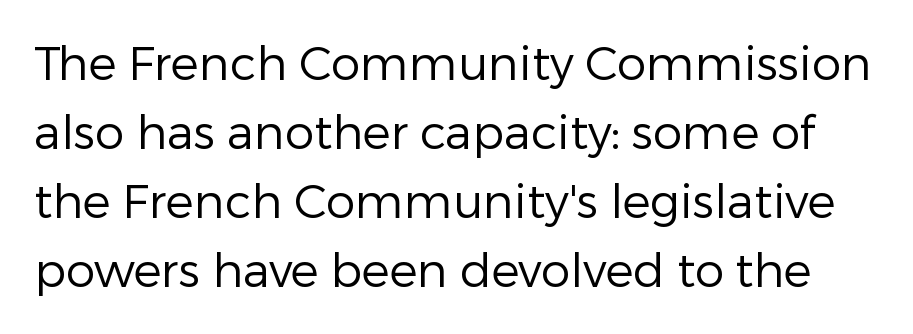
{"serif": "no", "italic": "no", "bold": "no", "weight": "regular", "width": "normal", "stroke_contrast": "low", "x_height": "medium", "monospaced": "no", "underline": "no", "line_spacing": "normal", "line_spacing_ratio": 1.47, "letter_spacing": "normal", "letter_spacing_em": 0.0, "glyph_px": 47}
